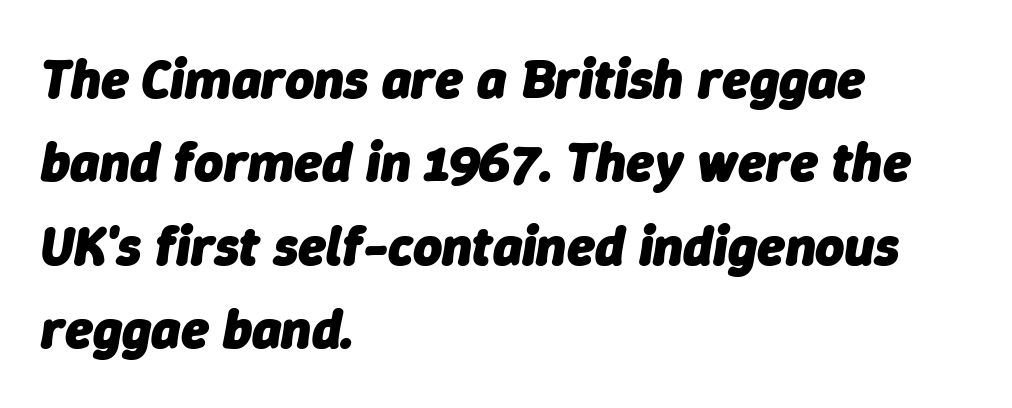
{"italic": "yes", "lean": "right", "slant_degrees": 9, "bold": "yes", "weight": "heavy", "width": "normal", "stroke_contrast": "low", "x_height": "medium", "monospaced": "no", "underline": "no", "align": "left", "line_spacing": "normal", "line_spacing_ratio": 1.49, "letter_spacing": "normal", "letter_spacing_em": 0.0, "glyph_px": 56}
